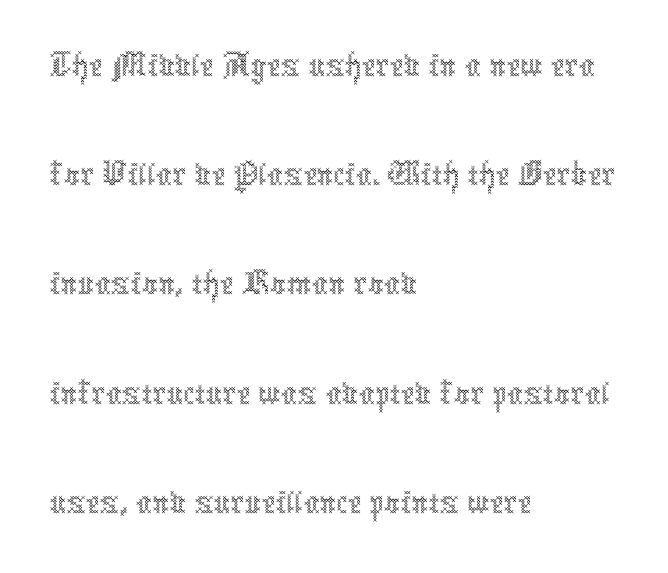
The image shows 78 px thin, condensed type, upright; set left-aligned, normal line spacing (1.4x), normal letter spacing, not underlined; a medium x-height.
